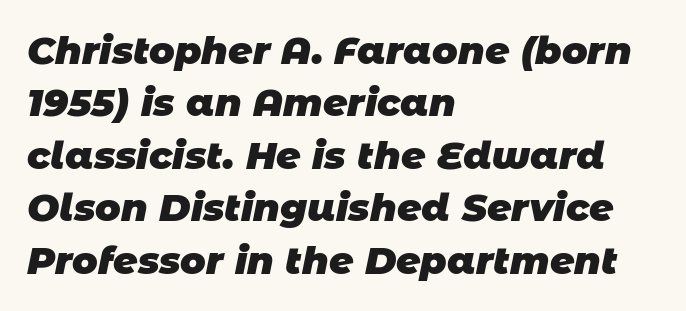
Q: Is the text bold? A: Yes.
Q: Is the typeface a serif or a sans-serif typeface? A: Sans-serif.
Q: Is the text underlined? A: No.
Q: How is the paragraph aligned? A: Left-aligned.
Q: Is the spacing between letters normal or unusually wide? A: Normal.
Q: Is the spacing between lines tight, normal or loose? A: Normal.
Q: Width (condensed, normal, or wide)? A: Normal.
Q: Stroke contrast? A: Low.
Q: x-height? A: Large.
Q: Monospaced? A: No.
